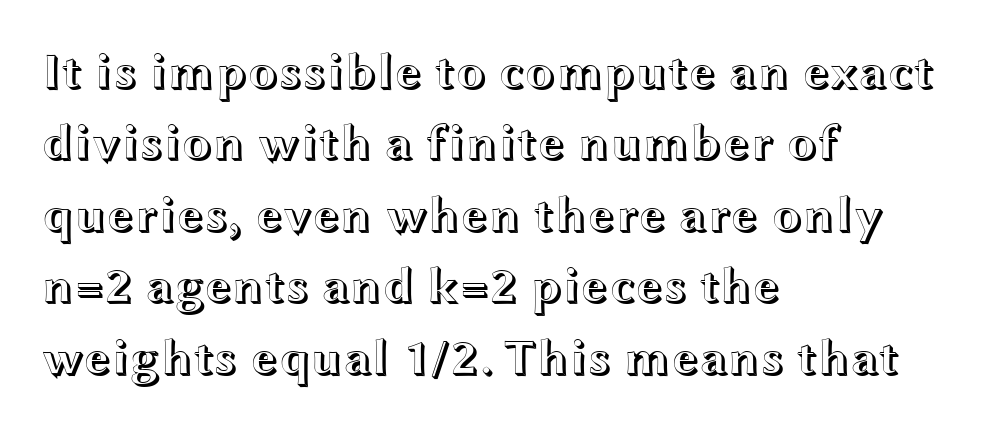
{"italic": "no", "width": "wide", "x_height": "medium", "monospaced": "no", "underline": "no", "align": "left", "line_spacing": "normal", "line_spacing_ratio": 1.43, "letter_spacing": "normal", "letter_spacing_em": 0.0, "glyph_px": 50}
